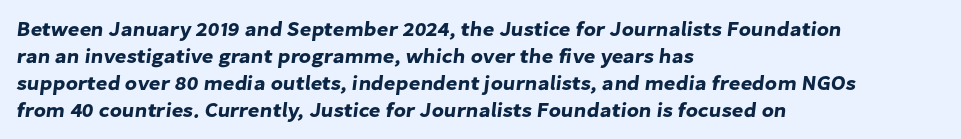
Q: Is the text underlined? A: No.
Q: How is the paragraph aligned? A: Left-aligned.
Q: Is the spacing between letters normal or unusually wide? A: Normal.
Q: Is the spacing between lines tight, normal or loose? A: Normal.
